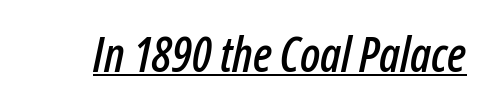
The face used here is proportionally spaced, like ordinary book or web type. Here the glyphs are tracked normally, forming tight word shapes. Tall strokes in this sample are angled rather than plumb. This is underlined copy, the kind a proofreader might mark for attention.
